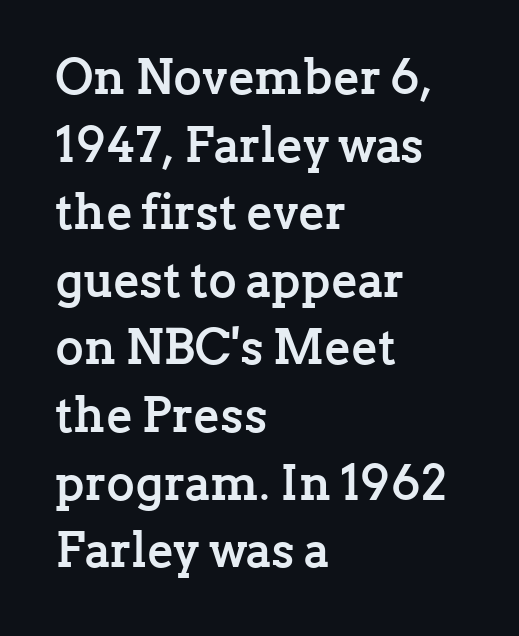
Q: Is the text bold? A: Yes.
Q: Is the text italic (slanted)? A: No, it is upright.
Q: Is the typeface a serif or a sans-serif typeface? A: Serif.
Q: Is the text underlined? A: No.
Q: How is the paragraph aligned? A: Left-aligned.
Q: Is the spacing between letters normal or unusually wide? A: Normal.
Q: Is the spacing between lines tight, normal or loose? A: Normal.
Q: Width (condensed, normal, or wide)? A: Normal.
Q: Stroke contrast? A: Low.
Q: x-height? A: Medium.
Q: Monospaced? A: No.
